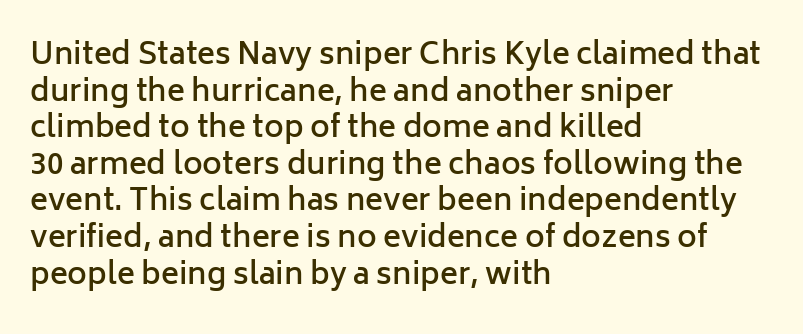
The image shows 30 px semibold sans-serif type, upright; set left-aligned, line spacing 1.22x, normal letter spacing, not underlined; low stroke contrast and a medium x-height.
